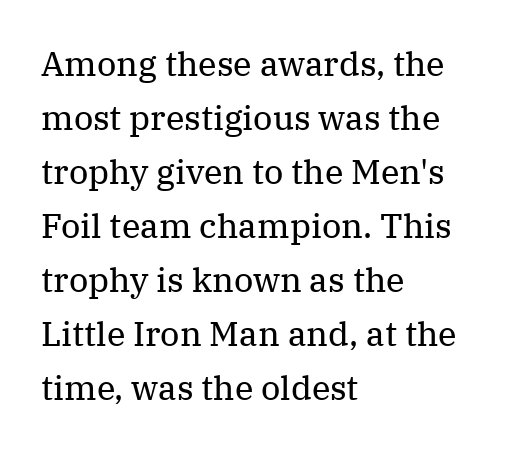
{"serif": "yes", "italic": "no", "bold": "no", "weight": "regular", "width": "normal", "stroke_contrast": "medium", "x_height": "medium", "monospaced": "no", "underline": "no", "align": "left", "line_spacing": "normal", "line_spacing_ratio": 1.59, "letter_spacing": "normal", "letter_spacing_em": 0.0, "glyph_px": 34}
